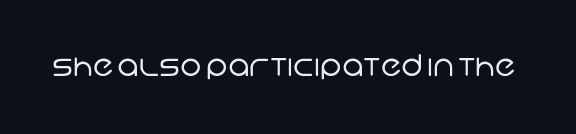
The image shows 30 px regular-weight sans-serif type; set normal letter spacing, not underlined; low stroke contrast and a large x-height.
